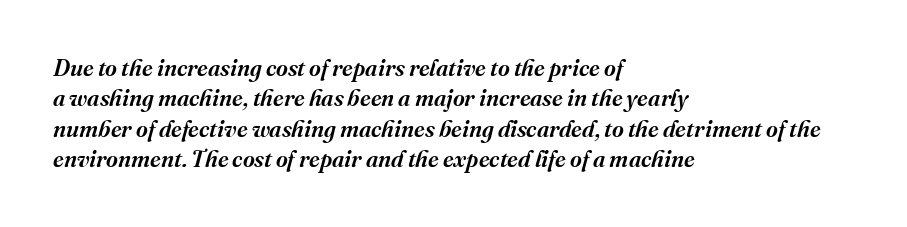
The image shows 23 px text type, italic (leaning right); set left-aligned, normal line spacing (1.32x), normal letter spacing, not underlined.
